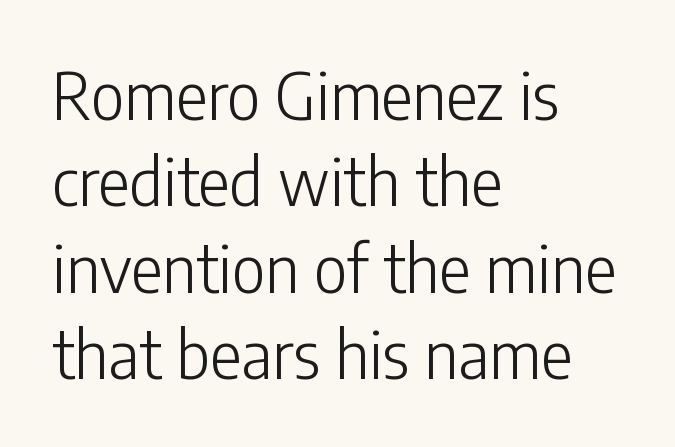
{"serif": "no", "italic": "no", "bold": "no", "weight": "light", "width": "condensed", "stroke_contrast": "low", "x_height": "medium", "monospaced": "no", "underline": "no", "align": "left", "line_spacing": "normal", "line_spacing_ratio": 1.31, "letter_spacing": "normal", "letter_spacing_em": 0.0, "glyph_px": 66}
